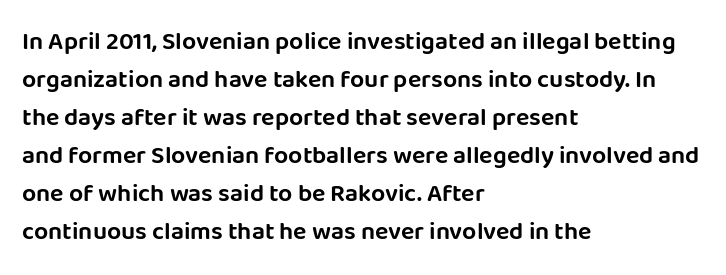
{"italic": "no", "underline": "no", "align": "left", "line_spacing": "normal", "line_spacing_ratio": 1.52, "letter_spacing": "normal", "letter_spacing_em": 0.0, "glyph_px": 25}
